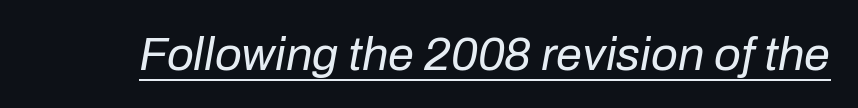
The image shows 47 px regular-weight type, italic (leaning right); set normal letter spacing, underlined; low stroke contrast and a medium x-height.
